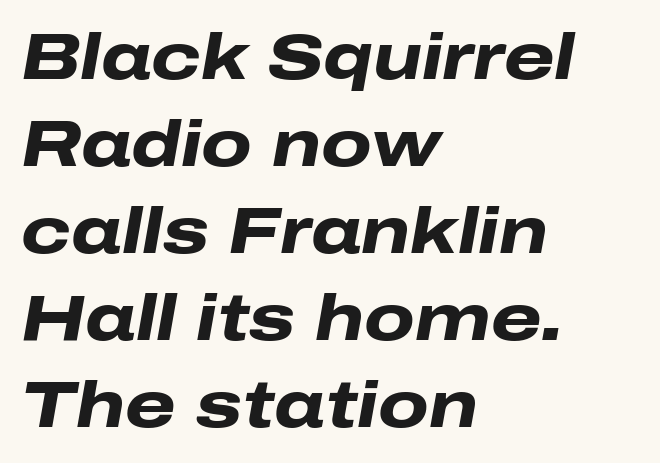
Italic? Definitely — the glyphs are oblique. Each letter keeps its own natural width here, so spacing adapts to shape. Compared with an ordinary text face, these strokes are far heavier — a full bold. Is there much room between lines? A standard amount, neither cramped nor airy. Compared with a centered layout, this one pins lines to the left instead.
